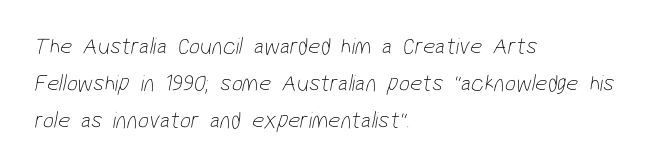
Beneath every word, the page is bare. The leading is moderate, giving the passage an even texture. This sample uses plain, unmodified letter spacing. Vertical stems look standard width or narrower in stroke. This sample is left-justified, so line endings fall wherever the words run out.
